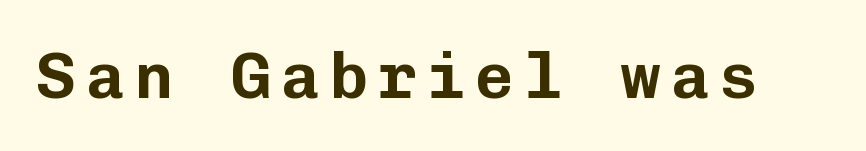
{"serif": "no", "italic": "no", "width": "normal", "stroke_contrast": "low", "x_height": "medium", "monospaced": "yes", "underline": "no", "glyph_px": 65}
